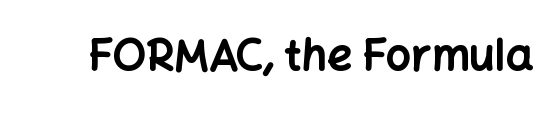
Q: Is the text bold? A: Yes.
Q: Is the text italic (slanted)? A: No, it is upright.
Q: Is the typeface a serif or a sans-serif typeface? A: Sans-serif.
Q: Is the text underlined? A: No.
Q: Is the spacing between letters normal or unusually wide? A: Normal.
Q: Width (condensed, normal, or wide)? A: Normal.
Q: Stroke contrast? A: Low.
Q: x-height? A: Medium.
Q: Monospaced? A: No.
